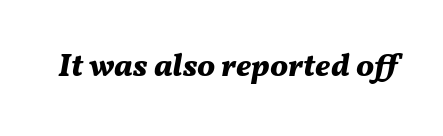
The image shows 32 px bold type, italic (leaning right); set normal letter spacing, not underlined; medium stroke contrast and a medium x-height.
